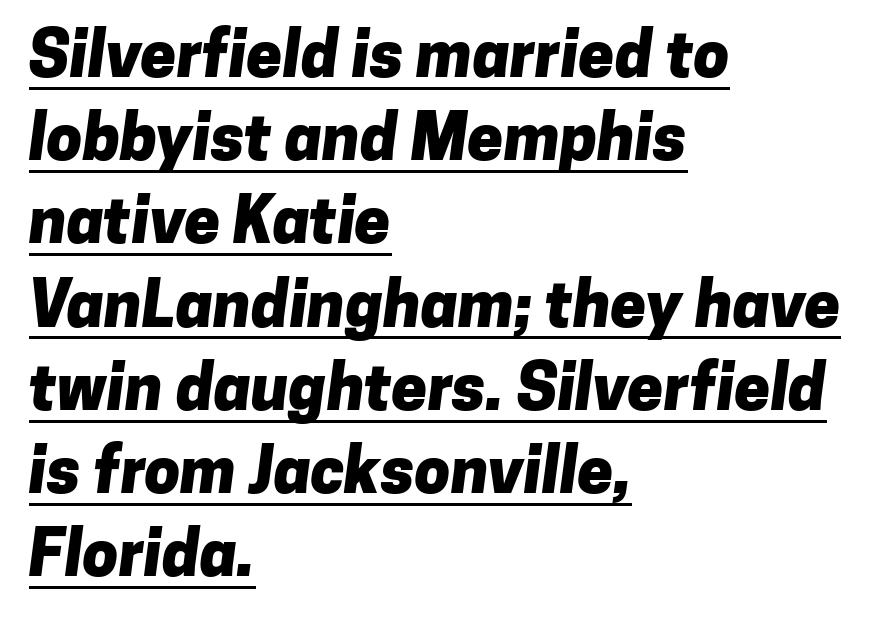
The characters display no serif detailing; their extremities are plain. Students, this is bold: see how much ink each stroke carries. Quick note: interline space is typical. The tracking reads as untouched default to a designer's eye. The setting favours the left margin, as ordinary paragraphs usually do.
